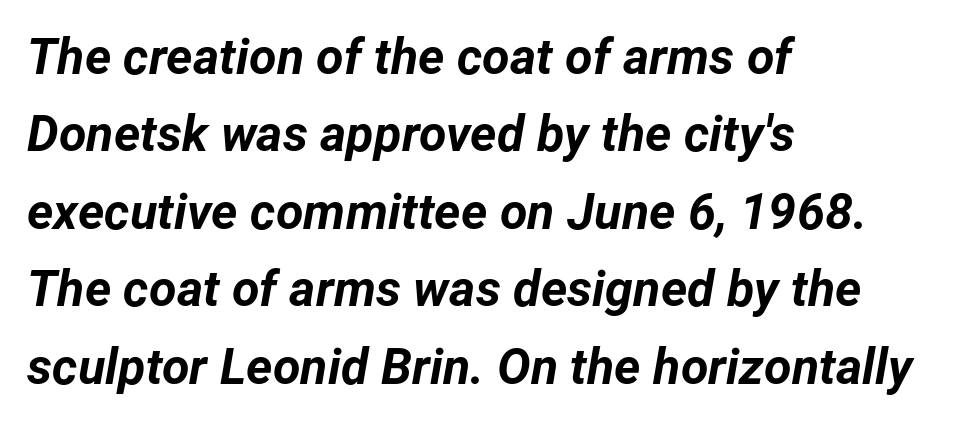
The image shows 50 px bold type, italic (leaning right); set left-aligned, normal line spacing (1.55x), normal letter spacing, not underlined; low stroke contrast and a medium x-height.
